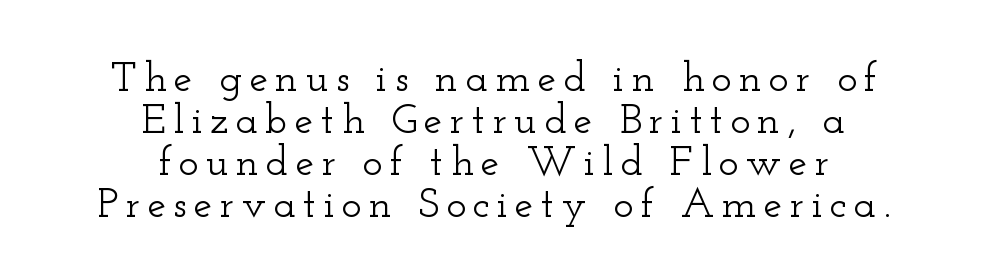
Q: Is the text italic (slanted)? A: No, it is upright.
Q: Is the typeface a serif or a sans-serif typeface? A: Serif.
Q: Is the text underlined? A: No.
Q: How is the paragraph aligned? A: Centered.
Q: Is the spacing between lines tight, normal or loose? A: Tight.
Q: Width (condensed, normal, or wide)? A: Wide.
Q: Stroke contrast? A: Low.
Q: x-height? A: Small.
Q: Monospaced? A: No.
